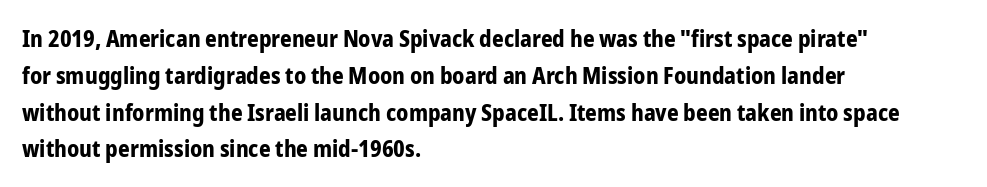
The passage shown stacks its lines at a standard gap. The rag falls on the right side of this text block. Nope, not italic — everything's standing straight. Rule under the text: the space is simply empty. The face used here is rendered with its standard letterfit.
